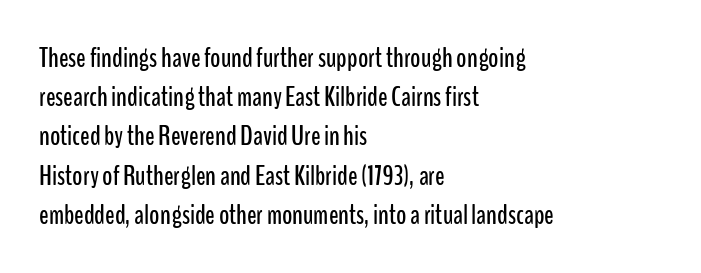
Unlike italic type, these characters show no tilt at all. These lines are rendered in a variable-pitch font. Does the leading feel generous? No, just average. Is the block centered? No — it sits flush against the left margin. Nobody drew a line under any word here.
